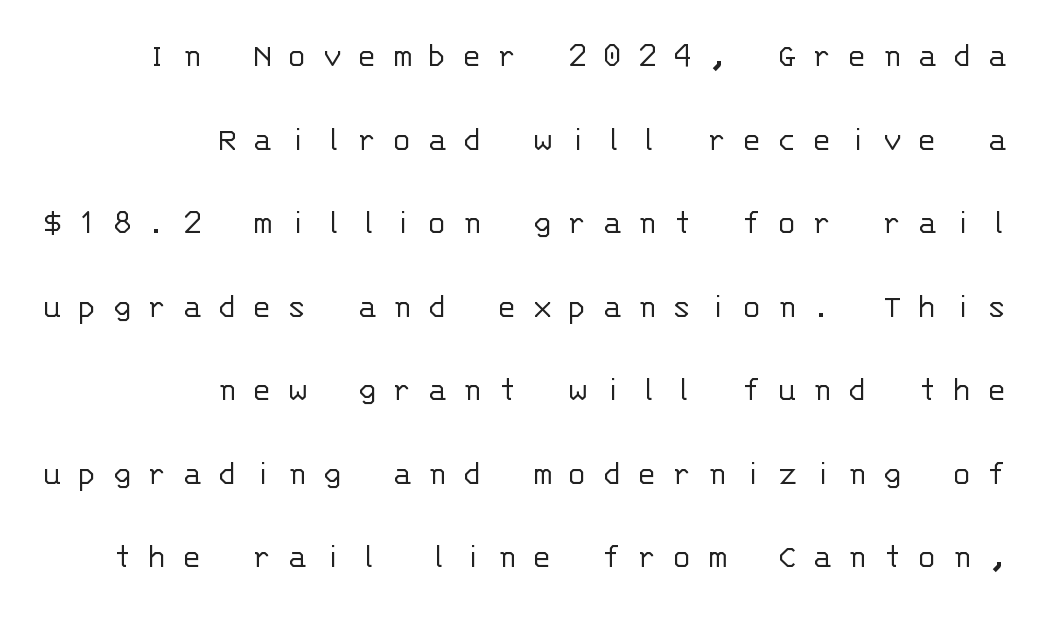
Q: Is the text bold? A: No.
Q: Is the text italic (slanted)? A: No, it is upright.
Q: Is the typeface a serif or a sans-serif typeface? A: Sans-serif.
Q: Is the text underlined? A: No.
Q: How is the paragraph aligned? A: Right-aligned.
Q: Is the spacing between letters normal or unusually wide? A: Unusually wide.
Q: Is the spacing between lines tight, normal or loose? A: Loose.
Q: Width (condensed, normal, or wide)? A: Normal.
Q: Stroke contrast? A: Low.
Q: x-height? A: Large.
Q: Monospaced? A: Yes.
